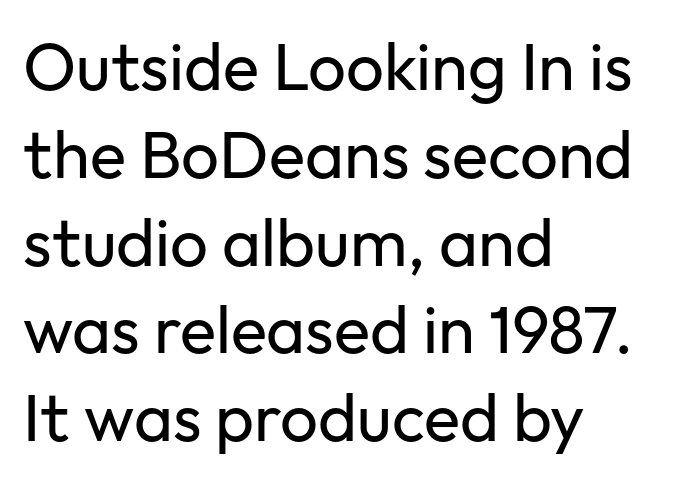
Q: Is the text bold? A: No.
Q: Is the text italic (slanted)? A: No, it is upright.
Q: Is the typeface a serif or a sans-serif typeface? A: Sans-serif.
Q: Is the text underlined? A: No.
Q: How is the paragraph aligned? A: Left-aligned.
Q: Is the spacing between letters normal or unusually wide? A: Normal.
Q: Is the spacing between lines tight, normal or loose? A: Normal.
Q: Width (condensed, normal, or wide)? A: Normal.
Q: Stroke contrast? A: Low.
Q: x-height? A: Medium.
Q: Monospaced? A: No.
